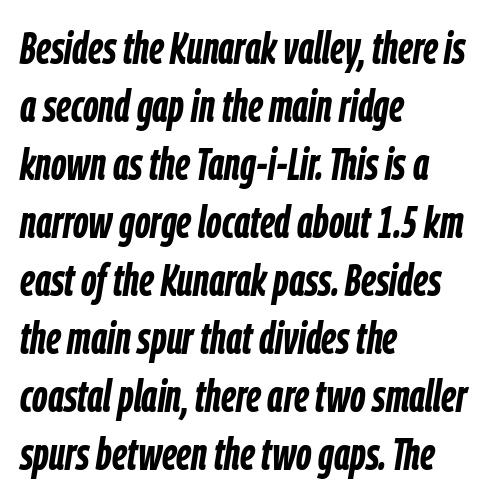
Q: Is the text bold? A: Yes.
Q: Is the text italic (slanted)? A: Yes, it leans right by about 9 degrees.
Q: Is the text underlined? A: No.
Q: How is the paragraph aligned? A: Left-aligned.
Q: Is the spacing between letters normal or unusually wide? A: Normal.
Q: Is the spacing between lines tight, normal or loose? A: Normal.
Q: Width (condensed, normal, or wide)? A: Condensed.
Q: Stroke contrast? A: Low.
Q: x-height? A: Medium.
Q: Monospaced? A: No.
